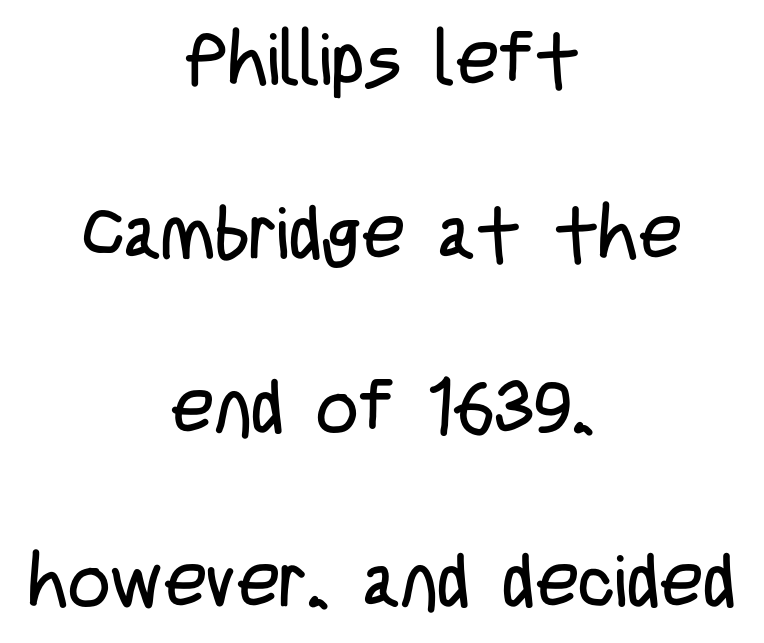
The image shows 74 px regular-weight, condensed sans-serif type, upright; set centered, loose line spacing (2.35x), normal letter spacing, not underlined; low stroke contrast and a large x-height.
